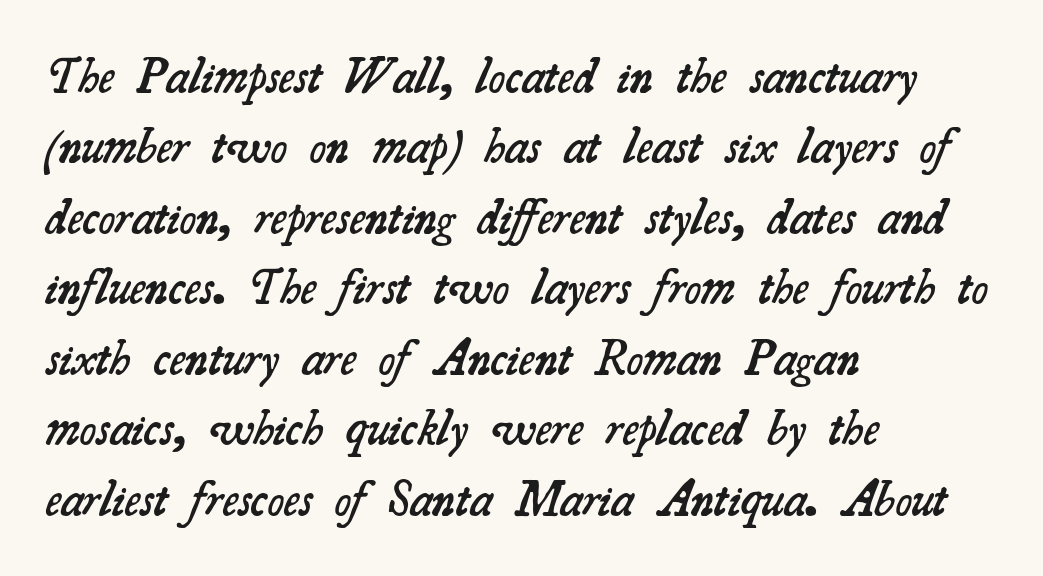
{"serif": "yes", "bold": "semi", "weight": "semibold", "width": "normal", "stroke_contrast": "medium", "x_height": "small", "monospaced": "no", "underline": "no", "align": "left", "line_spacing": "normal", "line_spacing_ratio": 1.41, "letter_spacing": "normal", "letter_spacing_em": 0.0, "glyph_px": 50}
